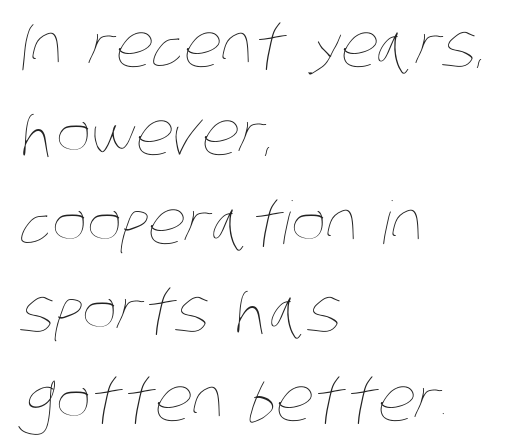
{"bold": "no", "weight": "thin", "width": "condensed", "stroke_contrast": "low", "x_height": "large", "monospaced": "no", "underline": "no", "align": "left", "line_spacing": "normal", "line_spacing_ratio": 1.5, "letter_spacing": "normal", "letter_spacing_em": 0.0, "glyph_px": 59}
